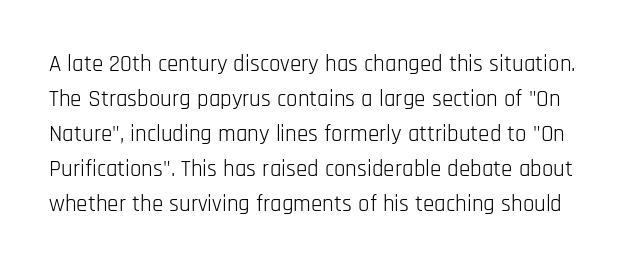
The rendering keeps characters at their native spacing. A roman cut, with each character standing at attention. Weight class: somewhere from thin through regular. The space beneath each line is pristine and unruled. Vertical spacing — default.
